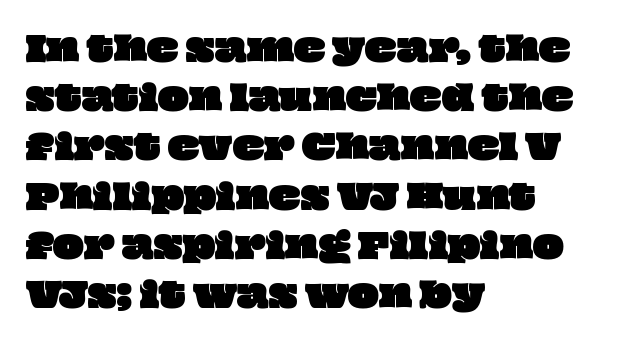
{"width": "wide", "stroke_contrast": "low", "x_height": "large", "monospaced": "no", "underline": "no", "align": "left", "line_spacing": "normal", "line_spacing_ratio": 1.49, "letter_spacing": "normal", "letter_spacing_em": 0.0, "glyph_px": 33}
